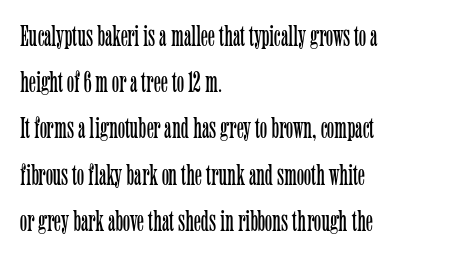
Is this a fixed-width face? No — the glyphs have proportional, varying widths. Italic? Not at all — the glyphs are vertical. Each line starts at the same left margin while the right side varies. A bare baseline throughout the passage. Weight: regular or lighter.
